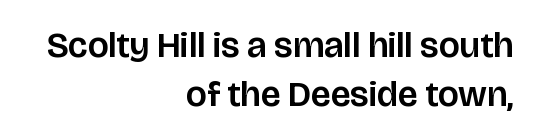
{"serif": "no", "italic": "no", "width": "normal", "stroke_contrast": "low", "x_height": "large", "monospaced": "no", "underline": "no", "align": "right", "line_spacing": "normal", "line_spacing_ratio": 1.36, "letter_spacing": "normal", "letter_spacing_em": 0.0, "glyph_px": 36}
